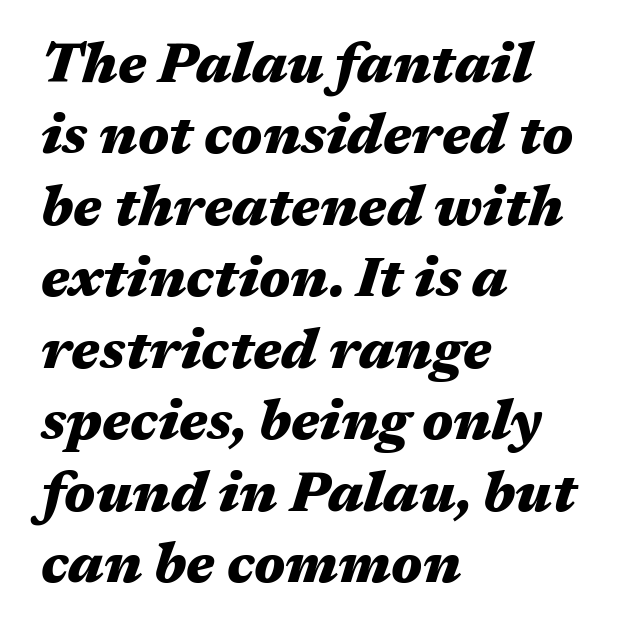
The image shows 55 px heavy, wide type, italic (leaning right); set left-aligned, normal line spacing (1.3x), normal letter spacing, not underlined; medium stroke contrast and a medium x-height.
